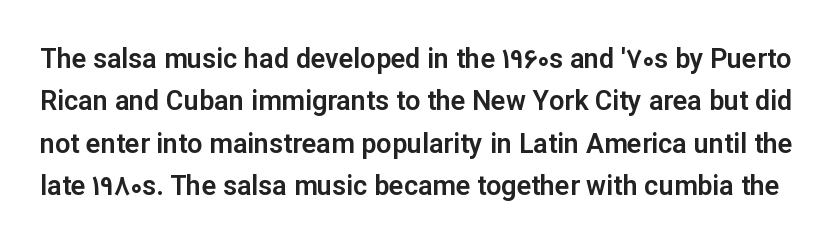
The letters sit at their default tracking, neither squeezed nor spread. Interline gaps are of average width in this sample. Decoration check: the copy has no underline. Every stem runs plumb, perpendicular to the baseline.
